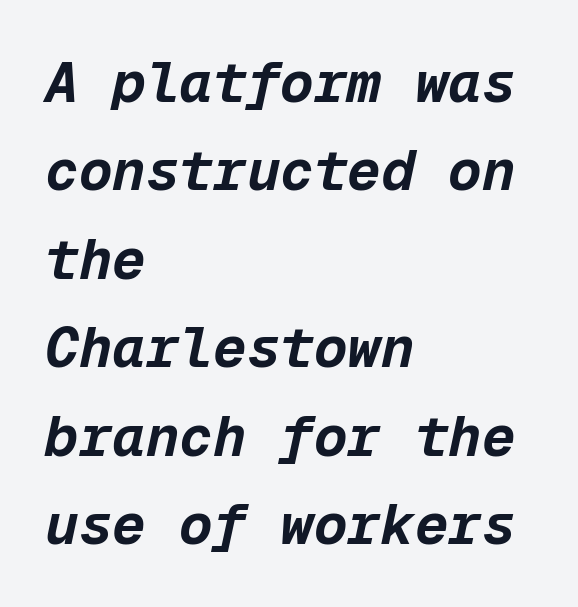
{"italic": "yes", "lean": "right", "slant_degrees": 12, "bold": "yes", "weight": "bold", "width": "normal", "stroke_contrast": "low", "x_height": "medium", "monospaced": "yes", "underline": "no", "align": "left", "line_spacing": "normal", "line_spacing_ratio": 1.58, "letter_spacing": "normal", "letter_spacing_em": 0.0, "glyph_px": 56}
